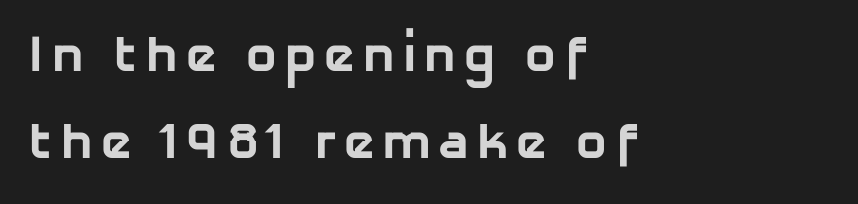
The image shows 51 px bold sans-serif type; set left-aligned, line spacing 1.71x, not underlined; low stroke contrast and a medium x-height.
